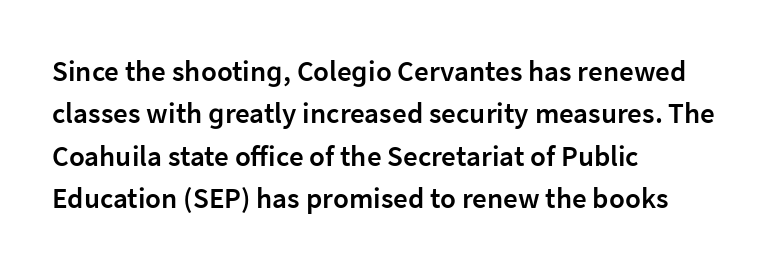
Q: Is the text bold? A: Semi-bold.
Q: Is the text italic (slanted)? A: No, it is upright.
Q: Is the typeface a serif or a sans-serif typeface? A: Sans-serif.
Q: Is the text underlined? A: No.
Q: How is the paragraph aligned? A: Left-aligned.
Q: Is the spacing between letters normal or unusually wide? A: Normal.
Q: Is the spacing between lines tight, normal or loose? A: Normal.
Q: Width (condensed, normal, or wide)? A: Normal.
Q: Stroke contrast? A: Low.
Q: x-height? A: Medium.
Q: Monospaced? A: No.
